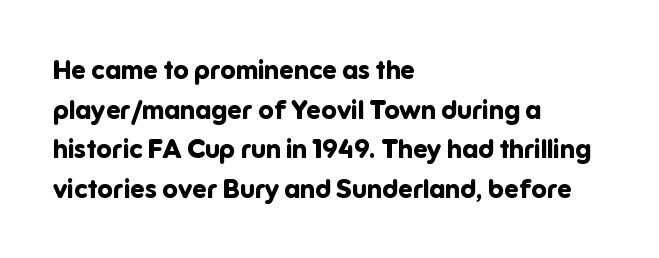
Q: Is the text bold? A: Yes.
Q: Is the text italic (slanted)? A: No, it is upright.
Q: Is the text underlined? A: No.
Q: How is the paragraph aligned? A: Left-aligned.
Q: Is the spacing between letters normal or unusually wide? A: Normal.
Q: Is the spacing between lines tight, normal or loose? A: Normal.
